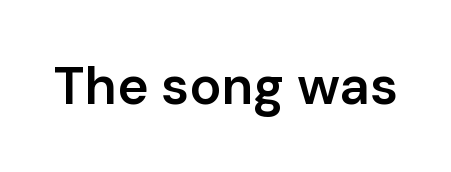
Nope, no serifs anywhere on these letters. Students, note that the glyphs here touch the page at normal intervals. The specimen reads as upright at a glance. Do the characters align in a grid? No, the font is proportional. Underline: absent.
